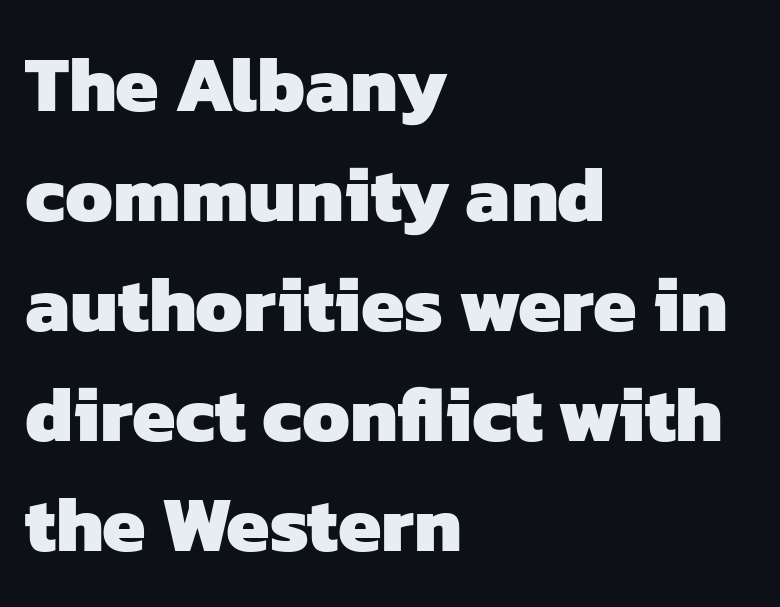
The string is rendered with underlining switched off. Proportional: the letters do not fall into vertical columns. These lines sit exactly where default settings would place them. Is the type bold? Yes — the strokes are clearly thick and heavy. The line texture is even and compact thanks to regular tracking.
